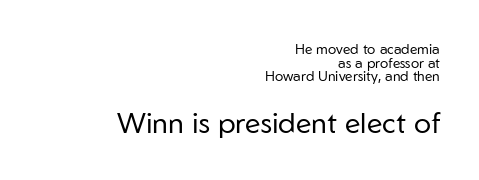
The image shows 29 px regular-weight sans-serif type, upright; set right-aligned, tight line spacing (0.98x), normal letter spacing, not underlined; the second (bottom) block is 2.07x larger; low stroke contrast and a medium x-height.
